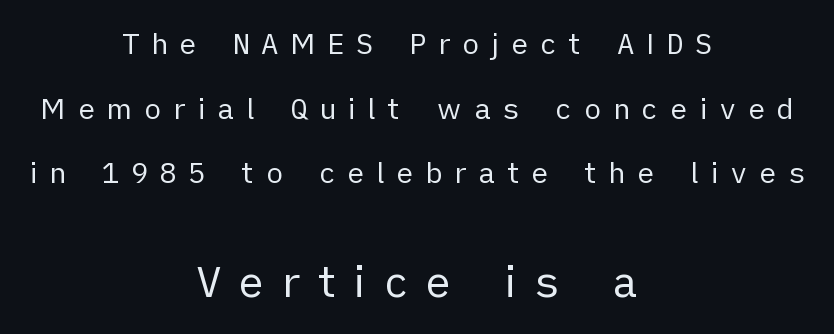
The lettering stays uniformly vertical, giving the passage a roman look. The characters are drawn with everyday or finer stroke widths. Rows of type keep a wide berth in the vertical direction. This sample has the flowing, uneven cadence of proportional lettering. The characters display no serif detailing; their extremities are plain. The whitespace from short lines is split evenly between both sides.
